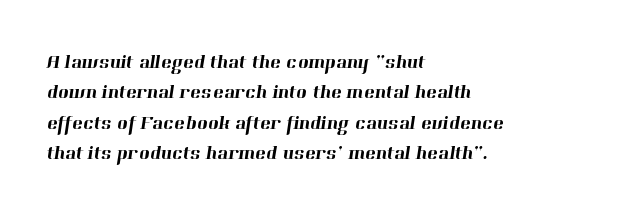
The letterforms sit shoulder to shoulder at normal distance. Regarding leading, the lines here are spaced in the standard way. The lines are quadded left. Beneath every word, the page is bare.
